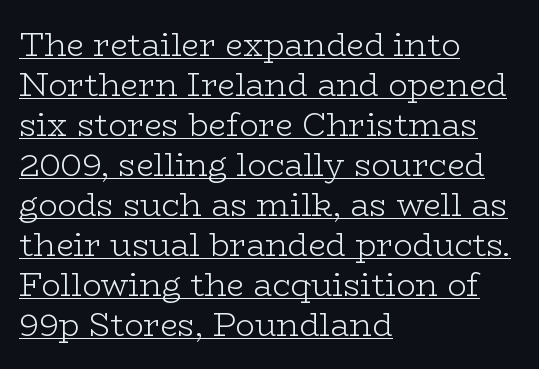
The image shows 32 px light, wide serif type, upright; set left-aligned, normal line spacing (1.25x), normal letter spacing, underlined; low stroke contrast and a medium x-height.
